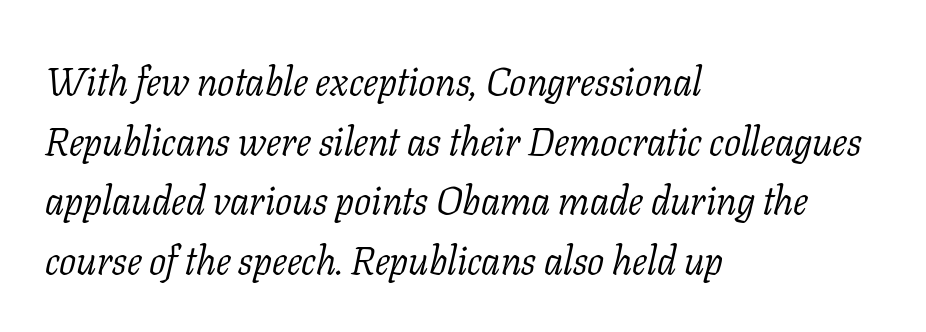
The image shows 40 px light serif type, italic (leaning right); set left-aligned, normal line spacing (1.49x), normal letter spacing, not underlined; low stroke contrast and a medium x-height.
